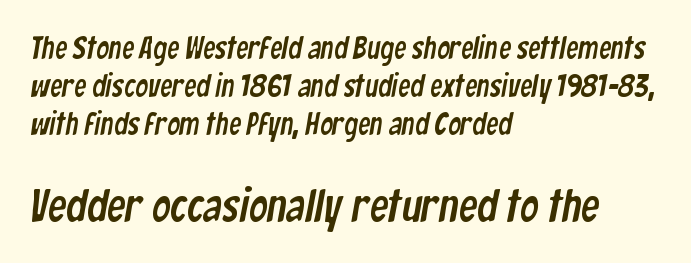
The following chunk of copy outweighs the initial chunk in type size. The setting favours the left margin, as ordinary paragraphs usually do. Examine the stroke ends and you'll find no serifs. Here the glyphs are tracked normally, forming tight word shapes. Each row of text sits above clean, open space.
